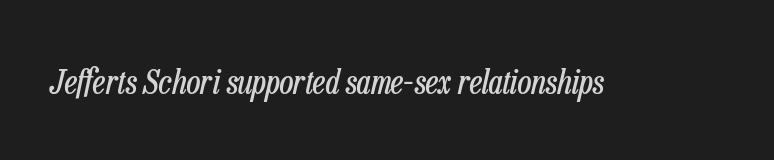
The image shows 34 px regular-weight, condensed type, italic (leaning right); set normal letter spacing, not underlined; low stroke contrast and a medium x-height.
